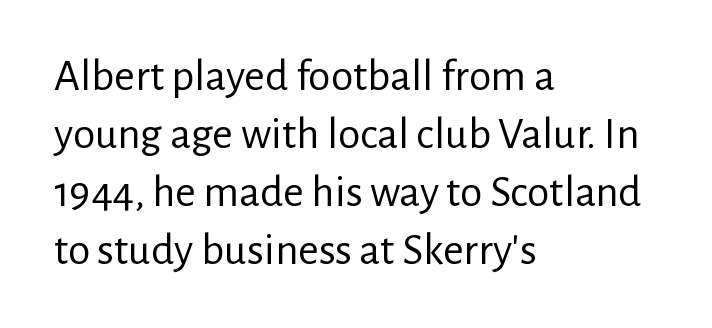
{"serif": "no", "italic": "no", "bold": "no", "weight": "regular", "width": "normal", "stroke_contrast": "low", "x_height": "medium", "monospaced": "no", "underline": "no", "align": "left", "line_spacing": "normal", "line_spacing_ratio": 1.29, "letter_spacing": "normal", "letter_spacing_em": 0.0, "glyph_px": 45}
